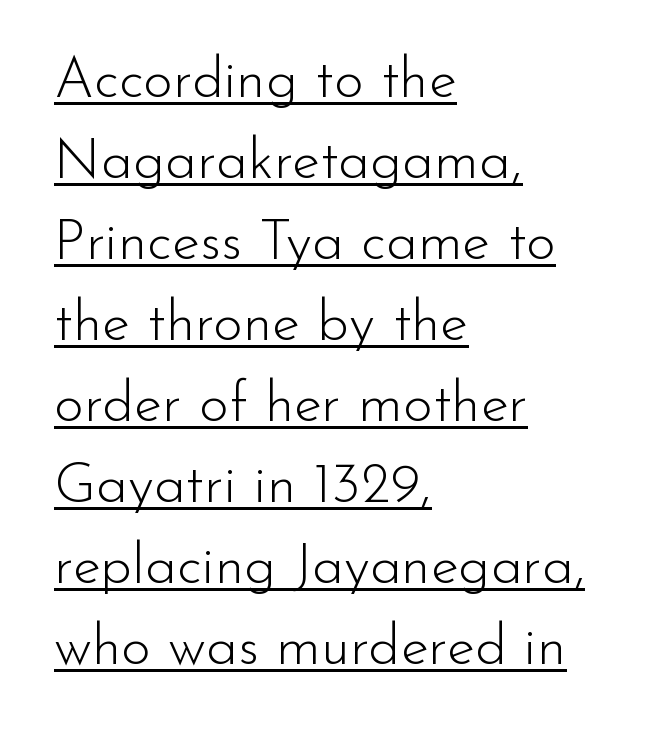
Heaviness? Minimal to ordinary, like unemphasized prose. The rendering uses natural spacing where letterforms have individual widths. Horizontal alignment here is leftward, the default for most running prose. Successive baselines arrive at the customary interval. Serifs: no, the terminals of the letterforms are clean.
